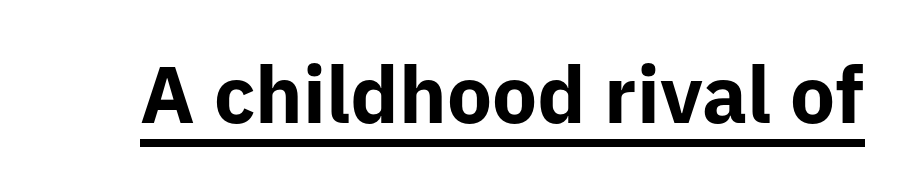
{"serif": "no", "italic": "no", "bold": "yes", "weight": "bold", "width": "normal", "stroke_contrast": "low", "x_height": "medium", "monospaced": "no", "underline": "yes", "letter_spacing": "normal", "letter_spacing_em": 0.0, "glyph_px": 80}
